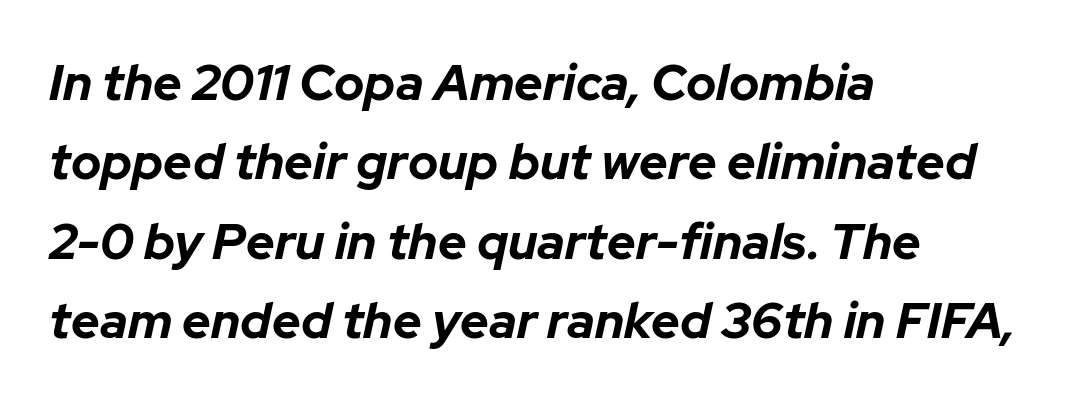
The typography opts for an oblique posture over an upright one. Compared with typical body copy, the letter spacing here is the same. The face used here is proportionally spaced, like ordinary book or web type. Honestly, the row spacing looks completely unremarkable. Glance below the letters and you will spot only blank space. The face used here has the dense, thick strokes of a bold.
